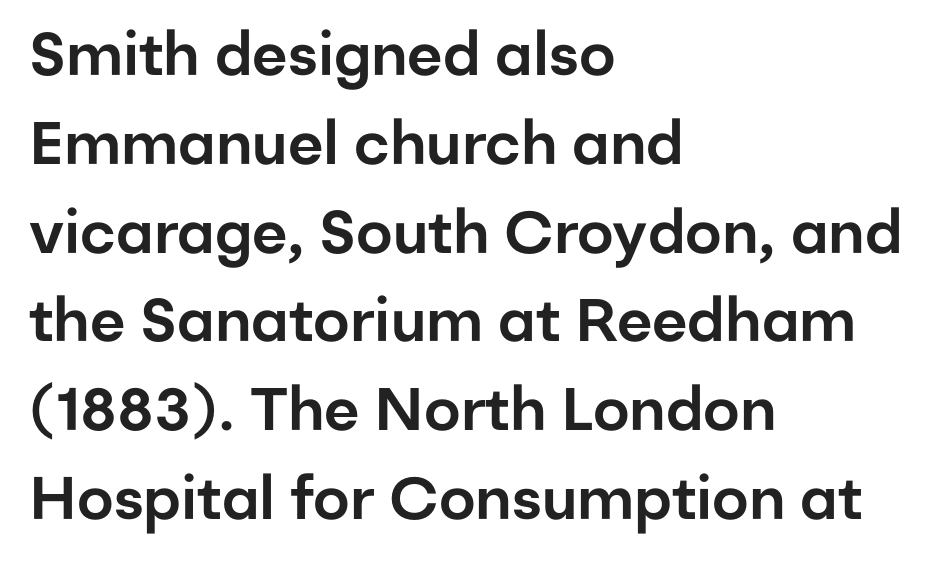
The image shows 60 px sans-serif type, upright; set left-aligned, normal line spacing (1.48x), normal letter spacing, not underlined; low stroke contrast and a medium x-height.
